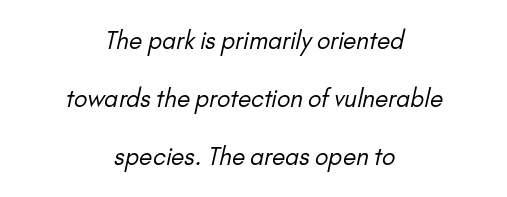
A centered setting, common on invitations and titles, is used for this passage. The area under the type is left untouched. Reading down the column, the eye jumps a long way to each next line. Tracking value appears to be zero — textbook default spacing. Each stroke keeps to a modest, everyday thickness or less.
